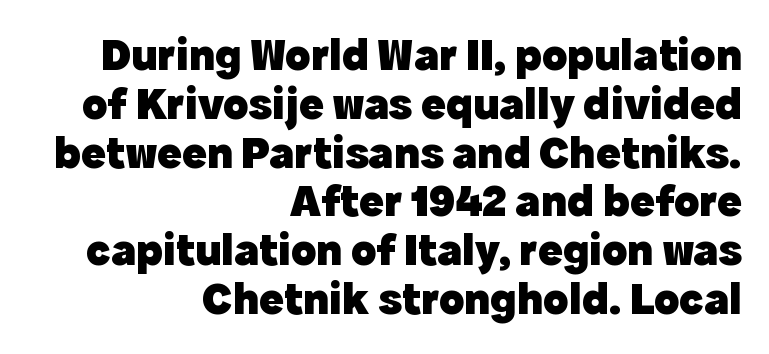
{"serif": "no", "italic": "no", "bold": "yes", "weight": "heavy", "width": "normal", "x_height": "medium", "monospaced": "no", "underline": "no", "align": "right", "line_spacing": "tight", "line_spacing_ratio": 1.06, "letter_spacing": "normal", "letter_spacing_em": 0.0, "glyph_px": 46}
